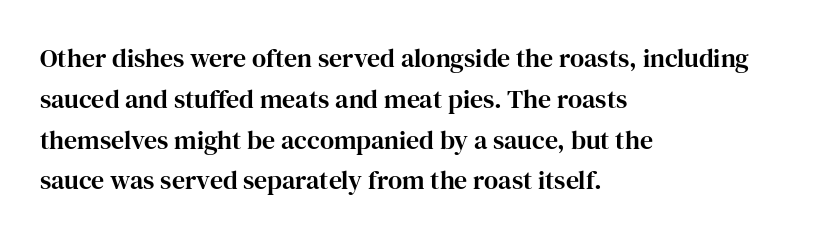
Q: Is the text italic (slanted)? A: No, it is upright.
Q: Is the text underlined? A: No.
Q: How is the paragraph aligned? A: Left-aligned.
Q: Is the spacing between letters normal or unusually wide? A: Normal.
Q: Is the spacing between lines tight, normal or loose? A: Normal.
